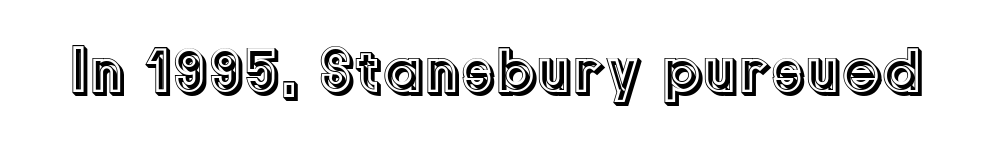
The image shows 64 px text type, upright; set normal letter spacing, not underlined; a medium x-height.
